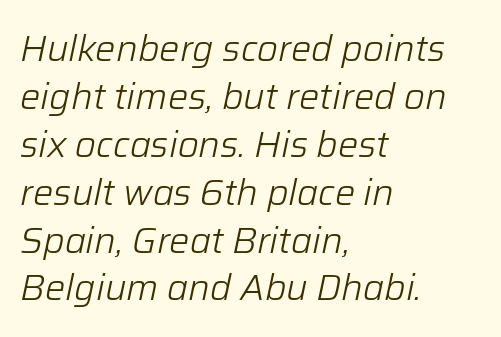
{"italic": "yes", "lean": "right", "slant_degrees": 12, "bold": "no", "weight": "light", "width": "normal", "stroke_contrast": "low", "x_height": "medium", "monospaced": "no", "underline": "no", "align": "left", "line_spacing": "normal", "line_spacing_ratio": 1.33, "letter_spacing": "normal", "letter_spacing_em": 0.0, "glyph_px": 36}
